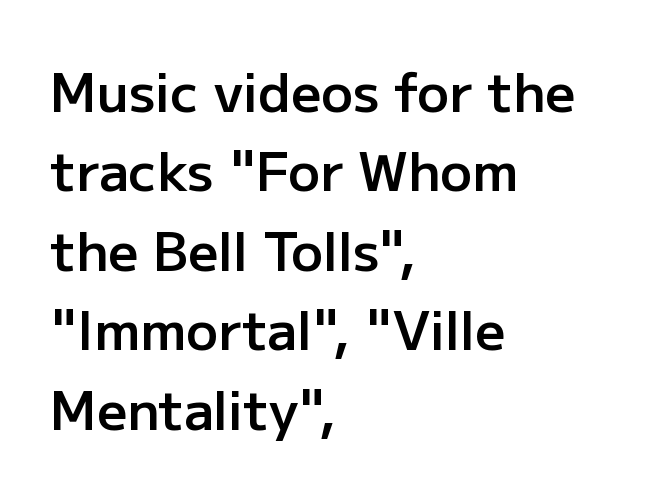
Q: Is the text bold? A: Semi-bold.
Q: Is the text italic (slanted)? A: No, it is upright.
Q: Is the typeface a serif or a sans-serif typeface? A: Sans-serif.
Q: Is the text underlined? A: No.
Q: How is the paragraph aligned? A: Left-aligned.
Q: Is the spacing between letters normal or unusually wide? A: Normal.
Q: Is the spacing between lines tight, normal or loose? A: Normal.
Q: Width (condensed, normal, or wide)? A: Normal.
Q: Stroke contrast? A: Low.
Q: x-height? A: Medium.
Q: Monospaced? A: No.
